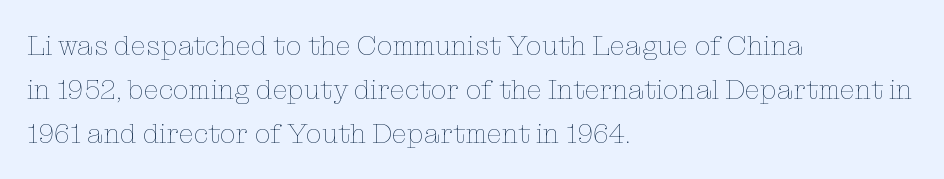
Q: Is the text bold? A: No.
Q: Is the text italic (slanted)? A: No, it is upright.
Q: Is the text underlined? A: No.
Q: How is the paragraph aligned? A: Left-aligned.
Q: Is the spacing between letters normal or unusually wide? A: Normal.
Q: Is the spacing between lines tight, normal or loose? A: Normal.
Q: Width (condensed, normal, or wide)? A: Normal.
Q: Stroke contrast? A: Low.
Q: x-height? A: Medium.
Q: Monospaced? A: No.
